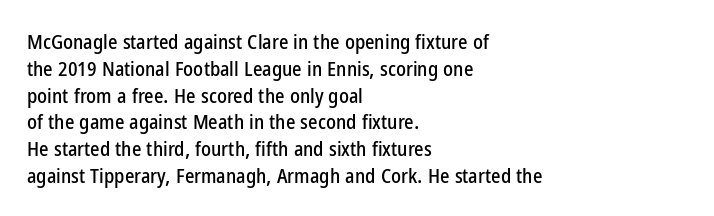
{"italic": "no", "underline": "no", "align": "left", "line_spacing": "normal", "line_spacing_ratio": 1.34, "letter_spacing": "normal", "letter_spacing_em": 0.0, "glyph_px": 20}
